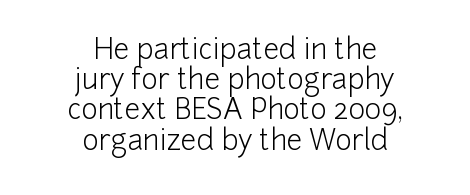
Q: Is the text bold? A: No.
Q: Is the text italic (slanted)? A: No, it is upright.
Q: Is the typeface a serif or a sans-serif typeface? A: Sans-serif.
Q: Is the text underlined? A: No.
Q: How is the paragraph aligned? A: Centered.
Q: Is the spacing between letters normal or unusually wide? A: Normal.
Q: Is the spacing between lines tight, normal or loose? A: Tight.
Q: Width (condensed, normal, or wide)? A: Normal.
Q: Stroke contrast? A: Low.
Q: x-height? A: Medium.
Q: Monospaced? A: No.
